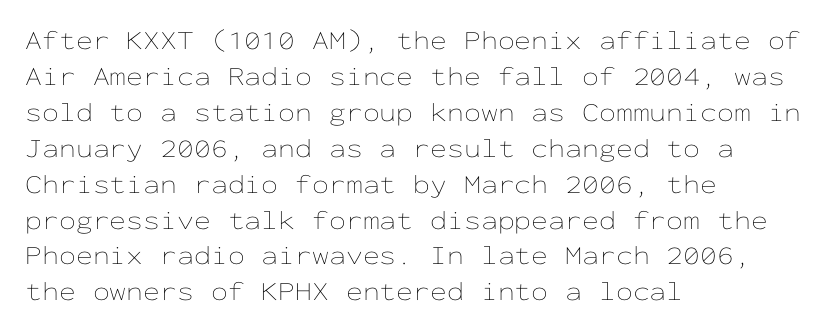
Q: Is the text bold? A: No.
Q: Is the text italic (slanted)? A: No, it is upright.
Q: Is the text underlined? A: No.
Q: How is the paragraph aligned? A: Left-aligned.
Q: Is the spacing between letters normal or unusually wide? A: Normal.
Q: Is the spacing between lines tight, normal or loose? A: Normal.
